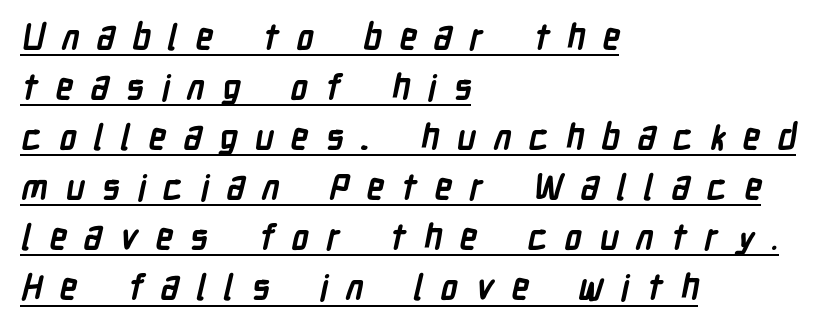
The image shows 35 px semibold, condensed sans-serif type; set left-aligned, normal line spacing (1.43x), unusually wide letter spacing (+0.49 em), underlined; low stroke contrast and a medium x-height.
